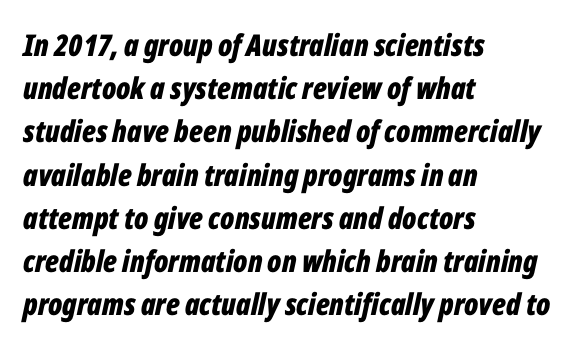
{"italic": "yes", "lean": "right", "slant_degrees": 12, "bold": "yes", "weight": "bold", "width": "condensed", "stroke_contrast": "low", "x_height": "medium", "monospaced": "no", "underline": "no", "align": "left", "line_spacing": "normal", "line_spacing_ratio": 1.44, "letter_spacing": "normal", "letter_spacing_em": 0.0, "glyph_px": 30}
